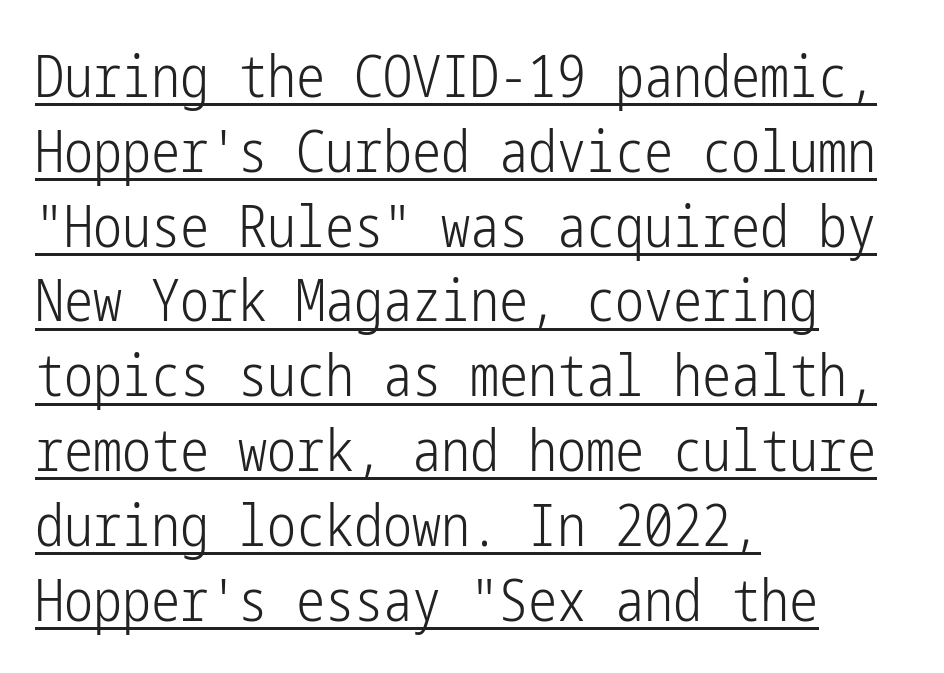
{"serif": "no", "italic": "no", "bold": "no", "weight": "light", "width": "condensed", "stroke_contrast": "low", "x_height": "medium", "underline": "yes", "align": "left", "line_spacing": "normal", "line_spacing_ratio": 1.29, "letter_spacing": "normal", "letter_spacing_em": 0.0, "glyph_px": 58}
